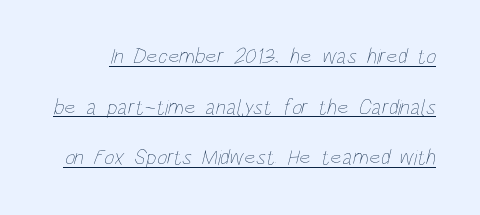
Q: Is the text bold? A: No.
Q: Is the text underlined? A: Yes.
Q: Is the spacing between letters normal or unusually wide? A: Normal.
Q: Is the spacing between lines tight, normal or loose? A: Loose.
